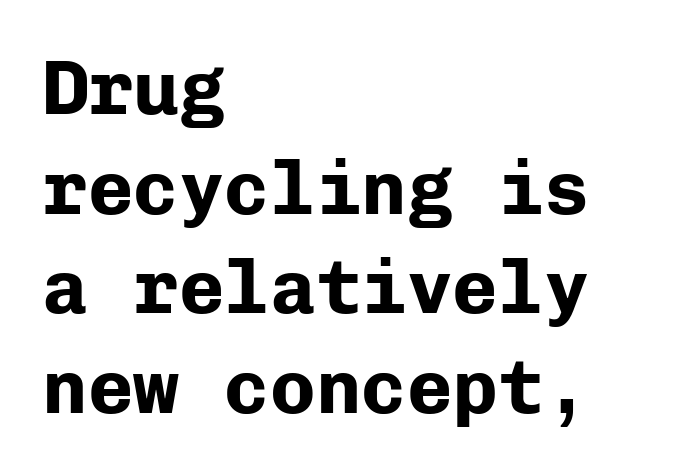
The image shows 76 px bold sans-serif type, upright, monospaced; set left-aligned, normal line spacing (1.31x), normal letter spacing, not underlined; low stroke contrast and a medium x-height.
